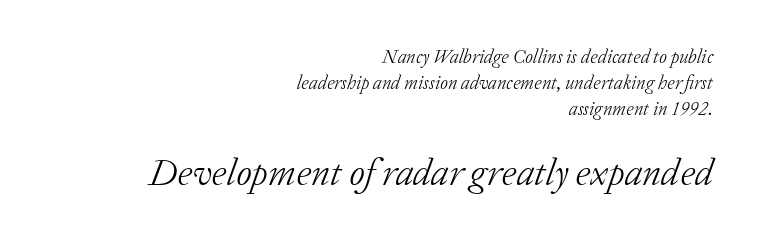
Q: Is the text bold? A: No.
Q: Is the text italic (slanted)? A: Yes, it leans right by about 20 degrees.
Q: Is the typeface a serif or a sans-serif typeface? A: Serif.
Q: Is the text underlined? A: No.
Q: How is the paragraph aligned? A: Right-aligned.
Q: Is the spacing between letters normal or unusually wide? A: Normal.
Q: Is the spacing between lines tight, normal or loose? A: Normal.
Q: Which block of text is set in a larger size, the first (top) or the second (bottom)? A: The second (bottom) one.
Q: Width (condensed, normal, or wide)? A: Normal.
Q: Stroke contrast? A: Low.
Q: x-height? A: Medium.
Q: Monospaced? A: No.
